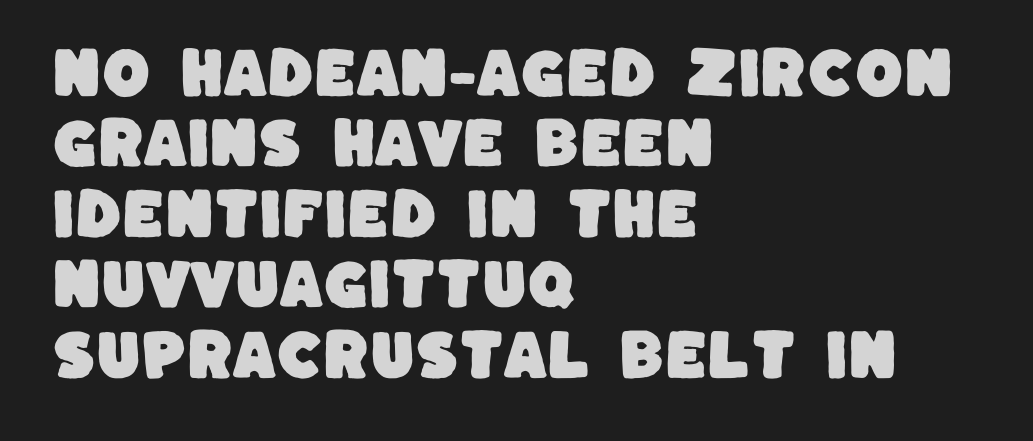
{"serif": "no", "width": "normal", "stroke_contrast": "low", "x_height": "large", "monospaced": "no", "underline": "no", "align": "left", "line_spacing": "normal", "line_spacing_ratio": 1.28, "letter_spacing": "normal", "letter_spacing_em": 0.0, "glyph_px": 55}
